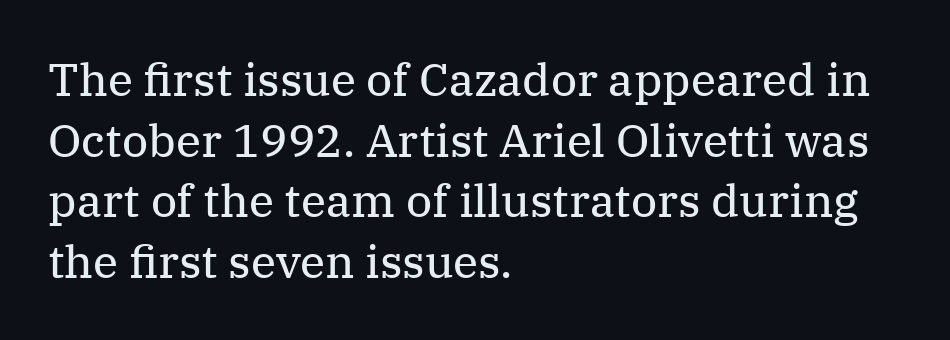
The image shows 46 px regular-weight serif type, upright; set left-aligned, normal line spacing (1.32x), normal letter spacing, not underlined; medium stroke contrast and a medium x-height.
